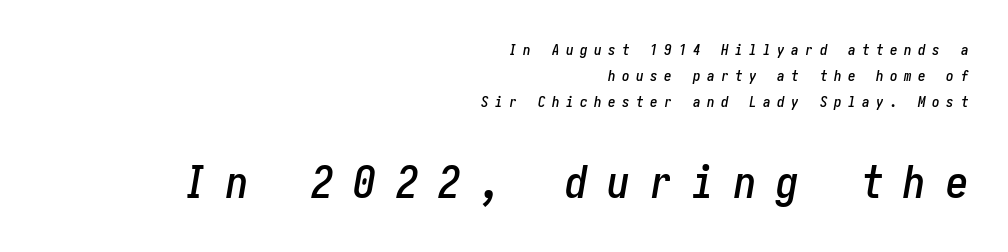
Underline: absent. The type is letterspaced generously, with wide tracking. Italic? Definitely — the glyphs are oblique. Line endings align vertically; line beginnings do not. The rendering enlarges the type as you move from the upper chunk to the lower.
